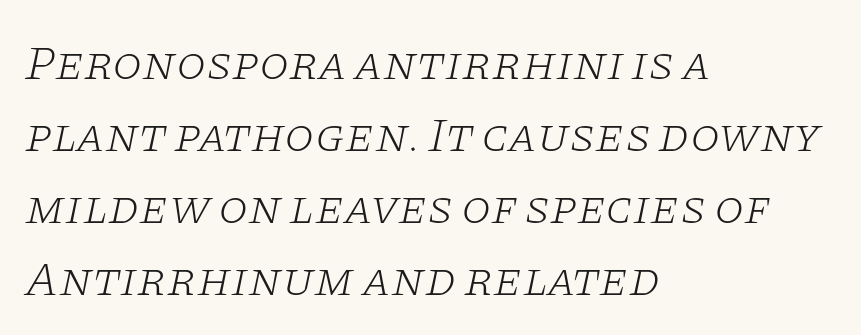
The lettering tilts uniformly, giving the passage an italic look. Only glyphs here, with clear space below each row. Each letter keeps its own natural width here, so spacing adapts to shape. Stroke terminals: seriffed. These lines sit exactly where default settings would place them. The compositor pushed each line to the left boundary.
